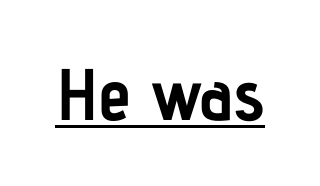
Q: Is the text bold? A: Yes.
Q: Is the text italic (slanted)? A: No, it is upright.
Q: Is the typeface a serif or a sans-serif typeface? A: Sans-serif.
Q: Is the text underlined? A: Yes.
Q: Is the spacing between letters normal or unusually wide? A: Normal.
Q: Width (condensed, normal, or wide)? A: Condensed.
Q: Stroke contrast? A: Low.
Q: x-height? A: Medium.
Q: Monospaced? A: No.
